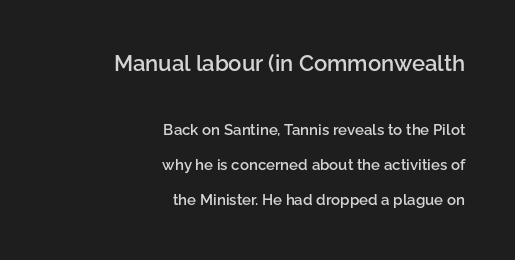
{"italic": "no", "bold": "semi", "underline": "no", "align": "right", "line_spacing": "loose", "line_spacing_ratio": 2.36, "letter_spacing": "normal", "letter_spacing_em": 0.0, "larger_block": "first", "size_ratio": 1.47, "glyph_px": 22}
